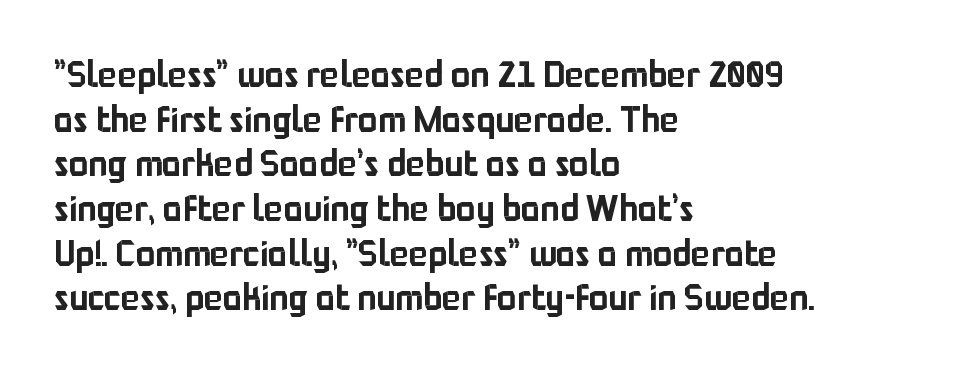
{"serif": "no", "italic": "no", "width": "normal", "stroke_contrast": "low", "x_height": "medium", "monospaced": "no", "underline": "no", "align": "left", "line_spacing_ratio": 1.24, "letter_spacing": "normal", "letter_spacing_em": 0.0, "glyph_px": 36}
